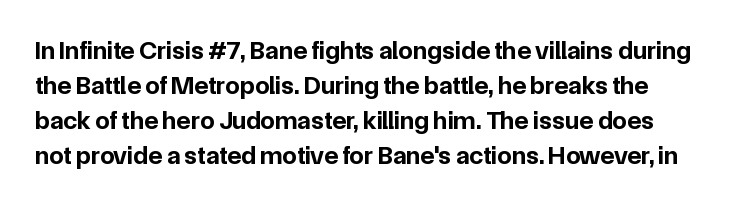
The passage shown is emphatically bold. Anything drawn beneath the words? Only blank space. Horizontal bands of white between lines are of average thickness. Italic: no, the glyphs are upright roman.
